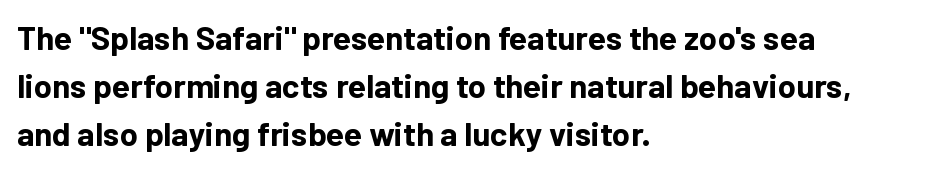
The image shows 33 px bold sans-serif type, upright; set left-aligned, normal line spacing (1.45x), normal letter spacing, not underlined; low stroke contrast and a medium x-height.
